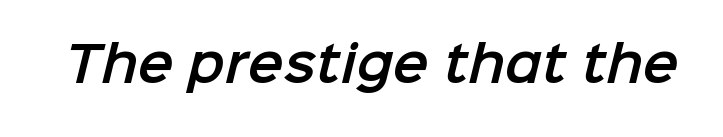
The horizontal fit of the characters is conventional and even. The font family rendered here belongs to the sans-serif group. The area under the type is left untouched. Is this a fixed-width face? No — the glyphs have proportional, varying widths.
